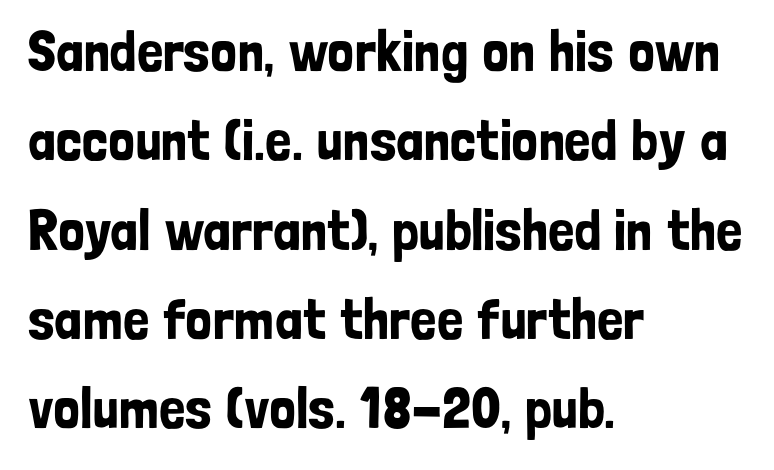
{"serif": "no", "italic": "no", "width": "condensed", "stroke_contrast": "low", "x_height": "medium", "monospaced": "no", "underline": "no", "align": "left", "line_spacing": "normal", "line_spacing_ratio": 1.54, "letter_spacing": "normal", "letter_spacing_em": 0.0, "glyph_px": 58}
